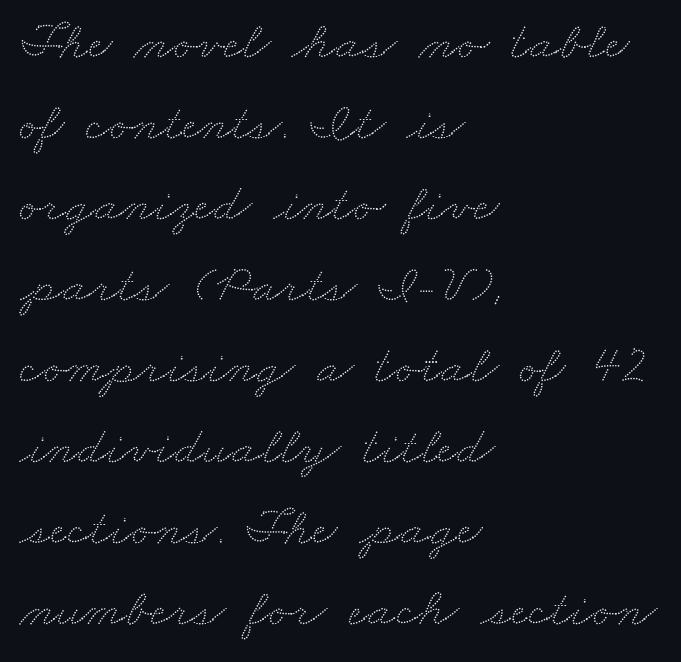
The passage shown is not underscored anywhere. Compared with a centered layout, this one pins lines to the left instead. The passage shown is typed in a proportional face where columns would drift. If you measured baseline to baseline, you'd find a middling distance. In terms of letterspacing, this is plain default setting.
